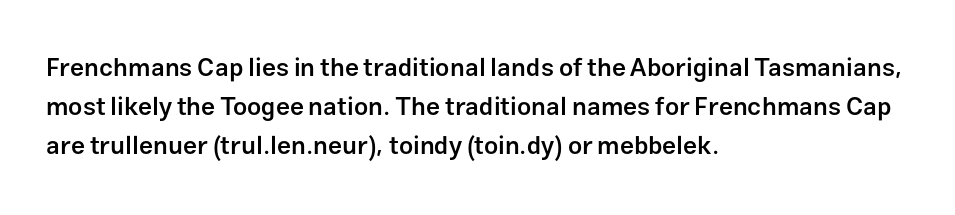
Nope, not italic — everything's standing straight. Semibold letterforms, between regular and bold. A typesetter would call this leading conventional body-copy spacing. Any mark beneath the type? The region is blank. The rendering anchors every line to the left-hand side. Letter spacing: default.
